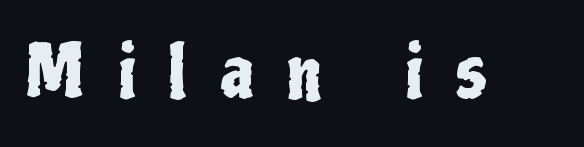
{"serif": "no", "italic": "no", "width": "condensed", "stroke_contrast": "low", "x_height": "medium", "monospaced": "no", "underline": "no", "letter_spacing": "wide", "letter_spacing_em": 0.46, "glyph_px": 72}
